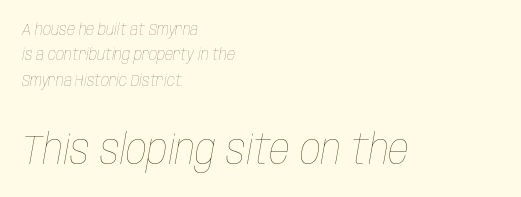
{"italic": "yes", "lean": "right", "slant_degrees": 10, "bold": "no", "weight": "thin", "width": "condensed", "stroke_contrast": "low", "x_height": "large", "monospaced": "no", "underline": "no", "align": "left", "line_spacing": "normal", "line_spacing_ratio": 1.59, "letter_spacing": "normal", "letter_spacing_em": 0.0, "larger_block": "second", "size_ratio": 2.56, "glyph_px": 41}
